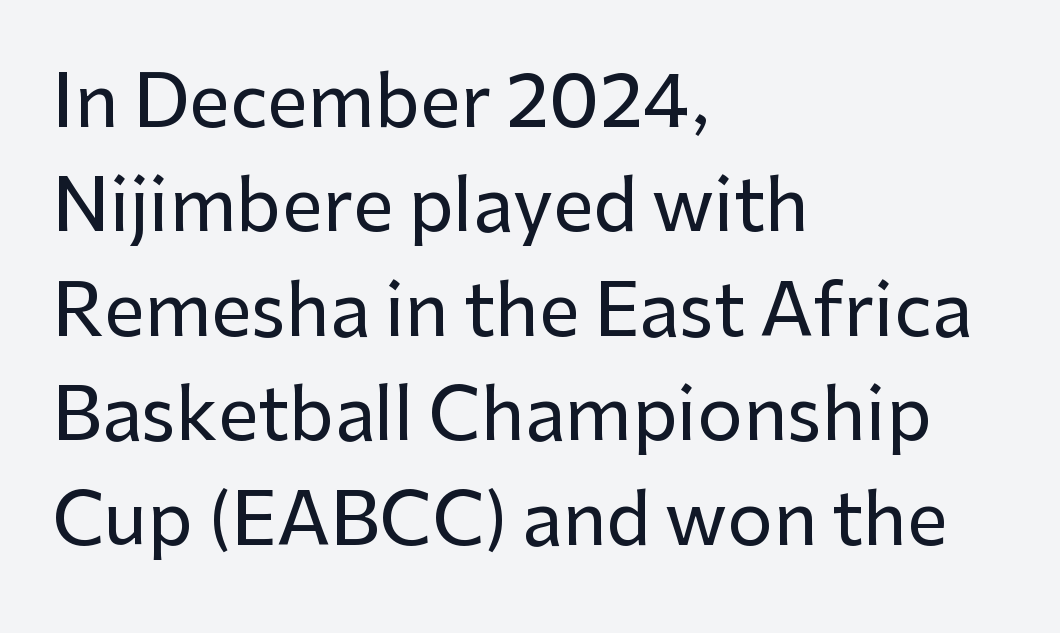
The image shows 72 px sans-serif type, upright; set left-aligned, normal line spacing (1.45x), normal letter spacing, not underlined; low stroke contrast and a medium x-height.
